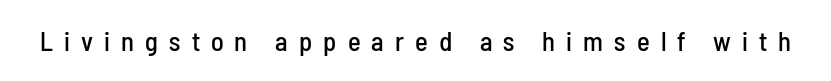
{"italic": "no", "underline": "no", "letter_spacing": "wide", "letter_spacing_em": 0.41, "glyph_px": 27}
